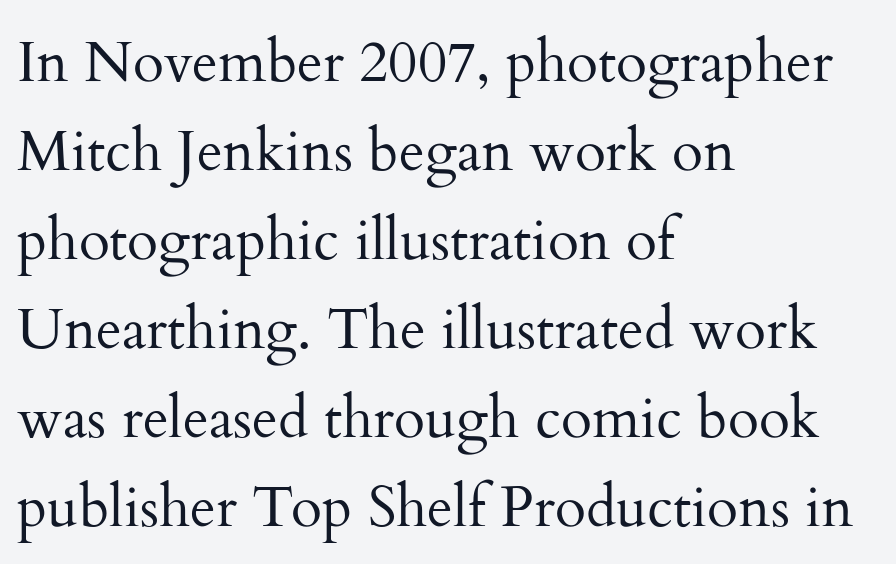
The image shows 57 px regular-weight serif type, upright; set left-aligned, normal line spacing (1.56x), normal letter spacing, not underlined; medium stroke contrast and a small x-height.
